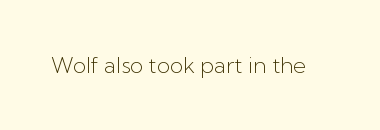
The image shows 22 px text type, upright; set normal letter spacing, not underlined.
